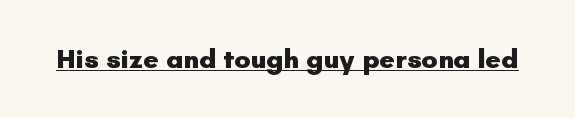
Q: Is the text bold? A: Yes.
Q: Is the text italic (slanted)? A: No, it is upright.
Q: Is the text underlined? A: Yes.
Q: Is the spacing between letters normal or unusually wide? A: Normal.
